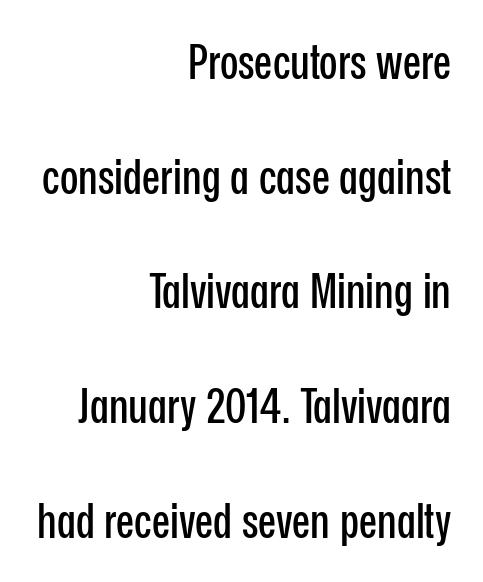
The image shows 48 px condensed sans-serif type, upright; set right-aligned, loose line spacing (2.39x), normal letter spacing, not underlined; low stroke contrast and a medium x-height.
